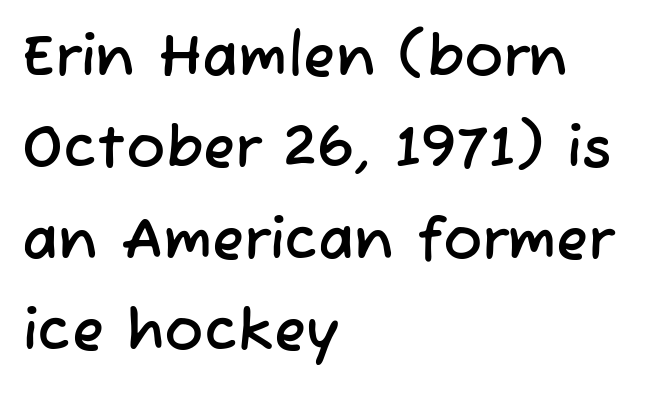
The image shows 59 px sans-serif type; set left-aligned, normal line spacing (1.55x), normal letter spacing, not underlined; low stroke contrast and a medium x-height.
